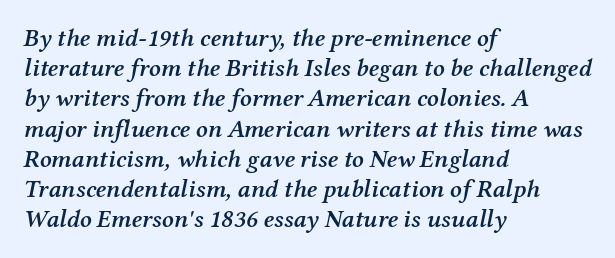
{"italic": "yes", "lean": "right", "slant_degrees": 12, "bold": "semi", "underline": "no", "align": "left", "line_spacing_ratio": 1.21, "letter_spacing": "normal", "letter_spacing_em": 0.0, "glyph_px": 25}
